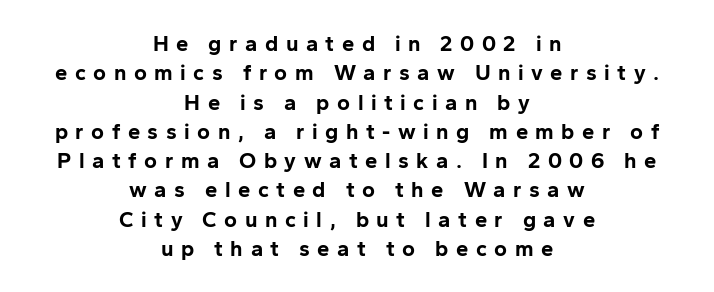
Teacher's note: observe the equal gaps on both sides — that is centered alignment. Heavy, bold letterforms. Upright lettering throughout. Evenly set lines give the paragraph a standard silhouette. Honestly, the letter spacing is so wide it's the main thing you notice.
